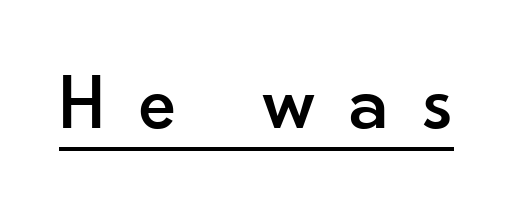
In terms of posture, this sample is upright. Do the characters align in a grid? No, the font is proportional. How are the letters spaced? Widely, with obvious added tracking. The type family on display is of the sans-serif kind.
